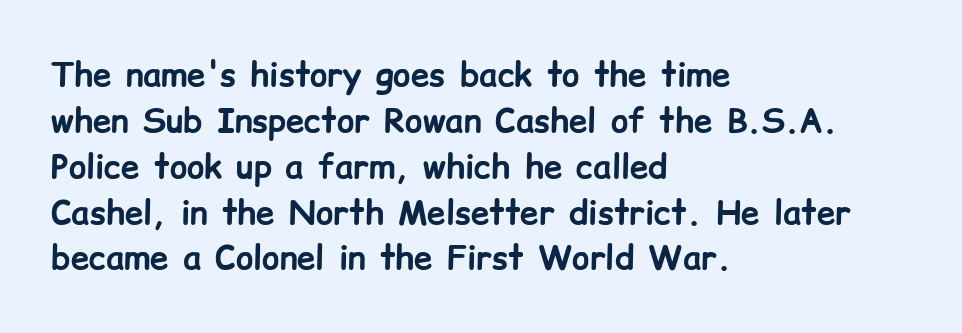
Q: Is the text bold? A: Yes.
Q: Is the text italic (slanted)? A: No, it is upright.
Q: Is the typeface a serif or a sans-serif typeface? A: Sans-serif.
Q: Is the text underlined? A: No.
Q: How is the paragraph aligned? A: Left-aligned.
Q: Is the spacing between letters normal or unusually wide? A: Normal.
Q: Is the spacing between lines tight, normal or loose? A: Normal.
Q: Width (condensed, normal, or wide)? A: Normal.
Q: Stroke contrast? A: Low.
Q: x-height? A: Medium.
Q: Monospaced? A: No.
